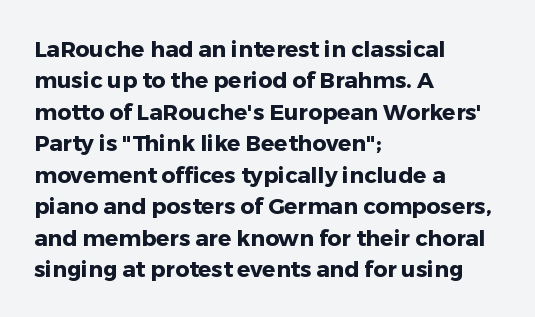
The image shows 22 px bold type, upright; set left-aligned, normal line spacing (1.43x), normal letter spacing, not underlined.
